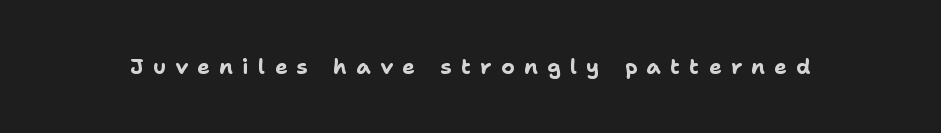
Q: Is the text bold? A: Yes.
Q: Is the text italic (slanted)? A: No, it is upright.
Q: Is the text underlined? A: No.
Q: Is the spacing between letters normal or unusually wide? A: Unusually wide.
